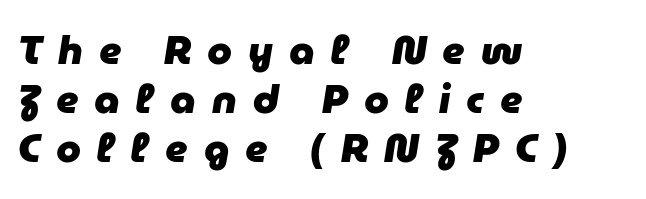
Leftover space on each line is placed entirely after the last word. The rendering uses a bold face; every stroke is thick and dark. Style check: oblique. This sample has the flowing, uneven cadence of proportional lettering. The zone under the glyphs is completely vacant.
